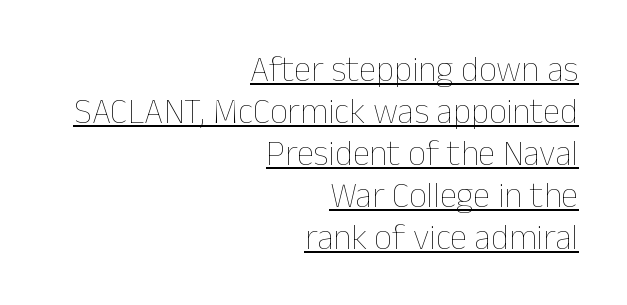
Q: Is the text bold? A: No.
Q: Is the text italic (slanted)? A: No, it is upright.
Q: Is the text underlined? A: Yes.
Q: How is the paragraph aligned? A: Right-aligned.
Q: Is the spacing between letters normal or unusually wide? A: Normal.
Q: Width (condensed, normal, or wide)? A: Normal.
Q: Stroke contrast? A: Low.
Q: x-height? A: Medium.
Q: Monospaced? A: No.
